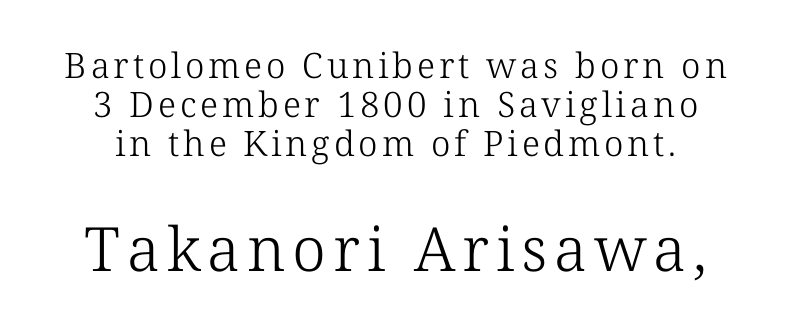
The image shows 61 px light serif type, upright; set tight line spacing (1.11x), not underlined; the second (bottom) block is 1.74x larger; low stroke contrast and a medium x-height.
